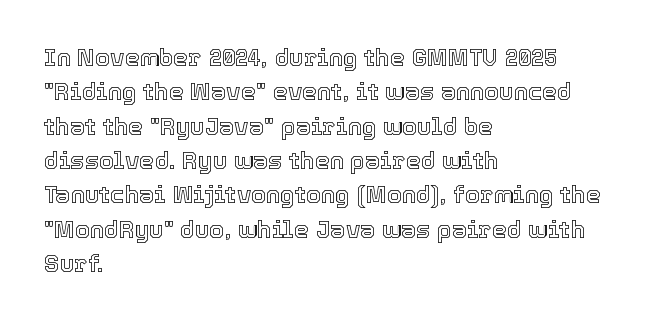
Q: Is the text italic (slanted)? A: No, it is upright.
Q: Is the text underlined? A: No.
Q: How is the paragraph aligned? A: Left-aligned.
Q: Is the spacing between letters normal or unusually wide? A: Normal.
Q: Is the spacing between lines tight, normal or loose? A: Normal.
